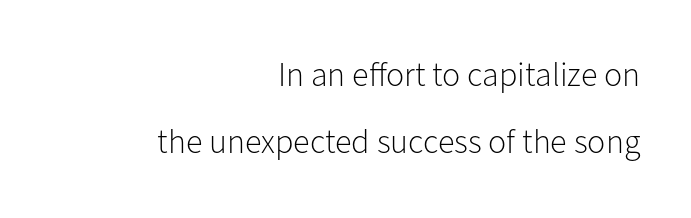
Reading down the column, the eye jumps a long way to each next line. Upright lettering throughout. Spacing verdict: proportional, widths tailored to each character. The font sits on the lighter half of the weight spectrum, regular included. Typographically, this falls in the sans-serif category.
